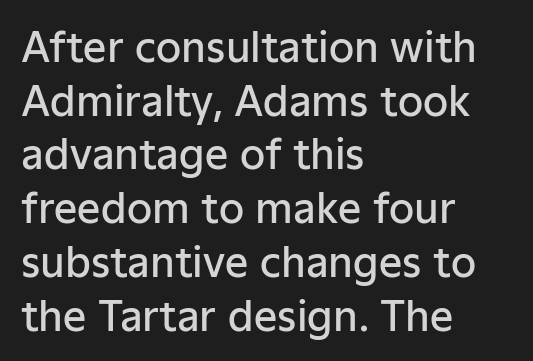
The lines in this sample share a left origin and differ only in where they stop. Spacing verdict: proportional, widths tailored to each character. On the weight axis this lands at semibold, roughly 600. The area under the type is left untouched. The type is set solid horizontally, with unmodified tracking. Ascenders rise straight up at ninety degrees.
